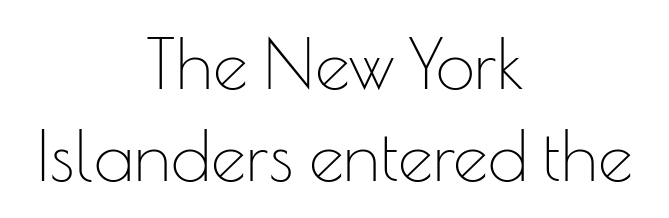
The image shows 70 px thin sans-serif type, upright; set centered, normal line spacing (1.32x), normal letter spacing, not underlined; low stroke contrast and a small x-height.
